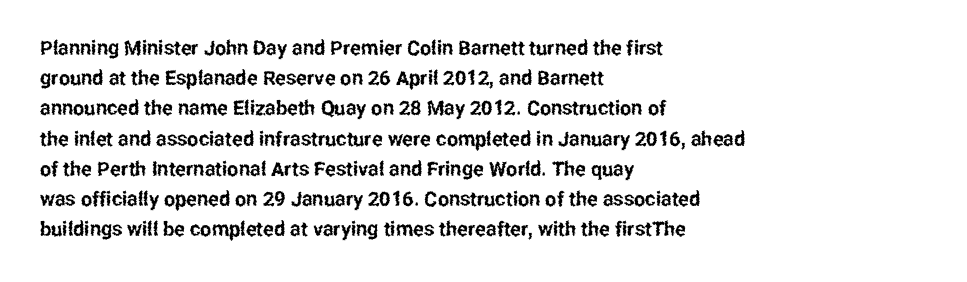
{"italic": "no", "underline": "no", "align": "left", "line_spacing": "normal", "line_spacing_ratio": 1.51, "letter_spacing": "normal", "letter_spacing_em": 0.0, "glyph_px": 20}
